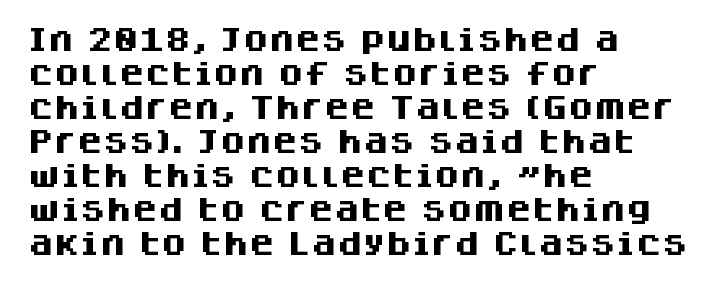
Q: Is the text bold? A: Yes.
Q: Is the text italic (slanted)? A: No, it is upright.
Q: Is the text underlined? A: No.
Q: How is the paragraph aligned? A: Left-aligned.
Q: Is the spacing between letters normal or unusually wide? A: Normal.
Q: Is the spacing between lines tight, normal or loose? A: Normal.
